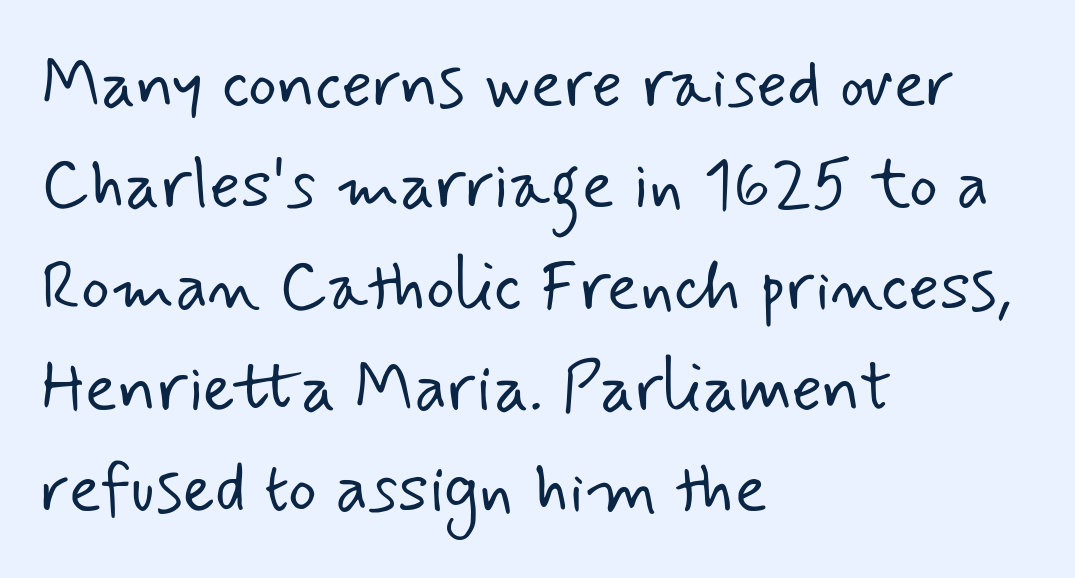
Characters follow at the spacing the type designer built in. No feet cap the strokes, marking this as sans-serif type. Interline gaps are of average width in this sample. The passage is arranged the way most books set body copy — flush left. Stems and bowls with no extra thickness — not bold.
